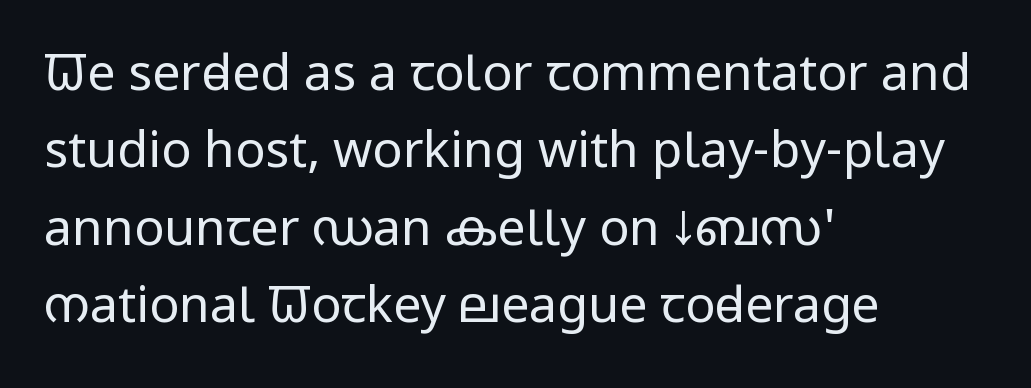
{"serif": "no", "italic": "no", "bold": "no", "weight": "regular", "width": "condensed", "stroke_contrast": "low", "x_height": "large", "monospaced": "no", "underline": "no", "align": "left", "line_spacing": "normal", "line_spacing_ratio": 1.55, "letter_spacing": "normal", "letter_spacing_em": 0.0, "glyph_px": 50}
